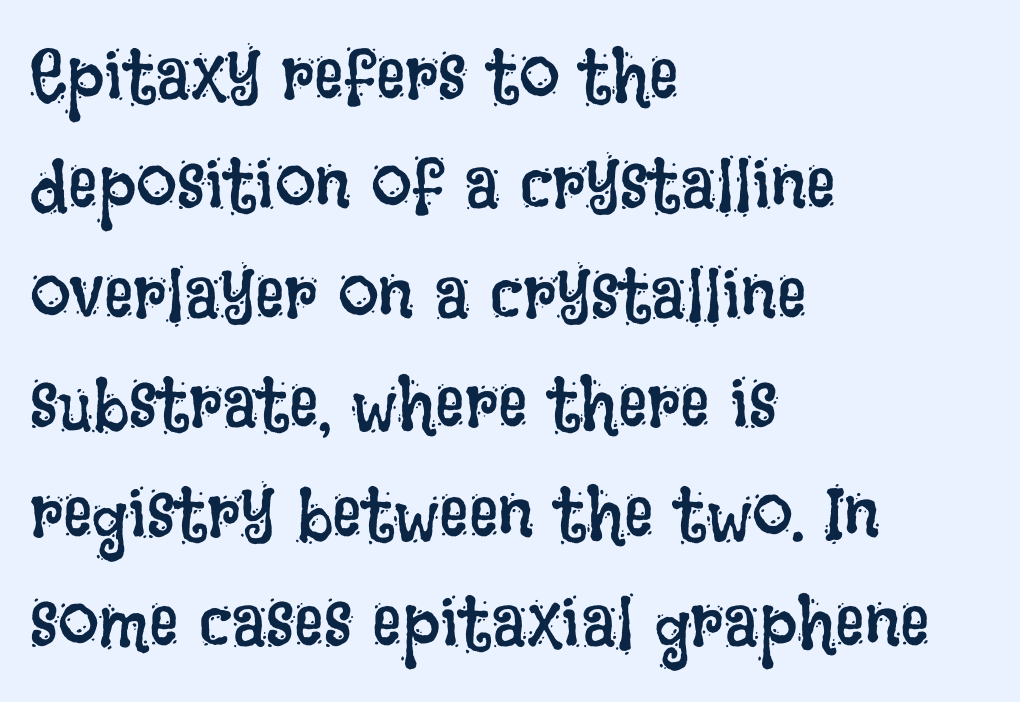
{"italic": "no", "bold": "no", "weight": "regular", "width": "condensed", "stroke_contrast": "low", "x_height": "large", "monospaced": "no", "underline": "no", "align": "left", "line_spacing": "normal", "line_spacing_ratio": 1.5, "letter_spacing": "normal", "letter_spacing_em": 0.0, "glyph_px": 73}
